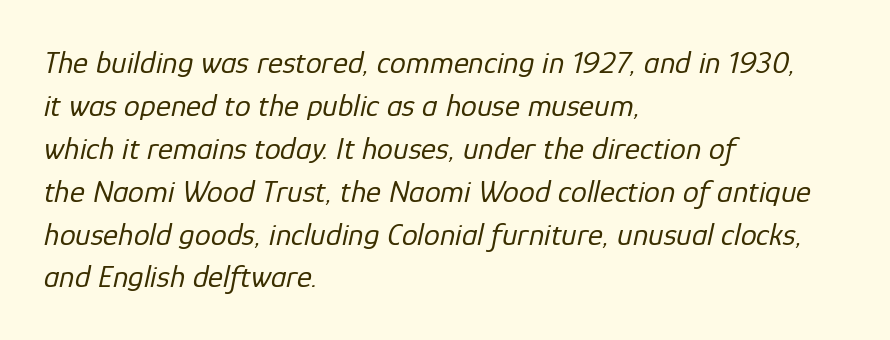
The face used here is proportionally spaced, like ordinary book or web type. The space between consecutive lines is moderate. A clean baseline with only descenders dipping below it. The typesetting does not lean heavy: it is not bold. The paragraph has a hard left edge and a soft right edge. Would a proofreader flag this as italicized? Yes.
